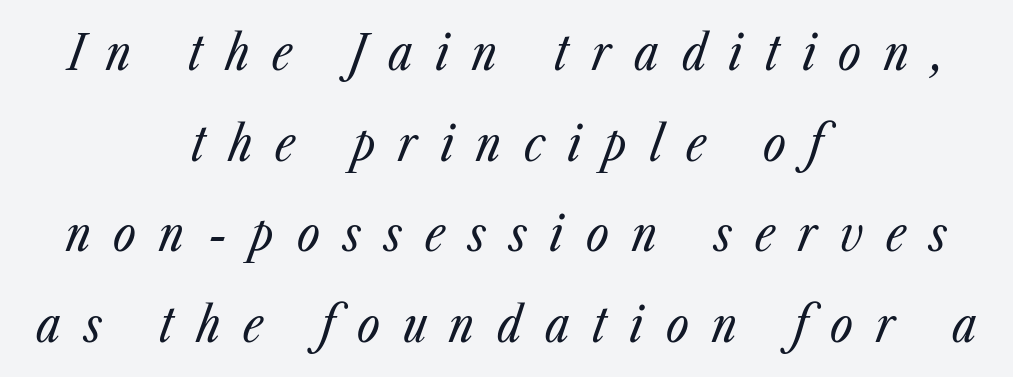
{"italic": "yes", "lean": "right", "slant_degrees": 23, "bold": "no", "weight": "regular", "width": "condensed", "stroke_contrast": "low", "x_height": "medium", "monospaced": "no", "underline": "no", "align": "center", "line_spacing_ratio": 1.85, "letter_spacing": "wide", "letter_spacing_em": 0.47, "glyph_px": 49}
